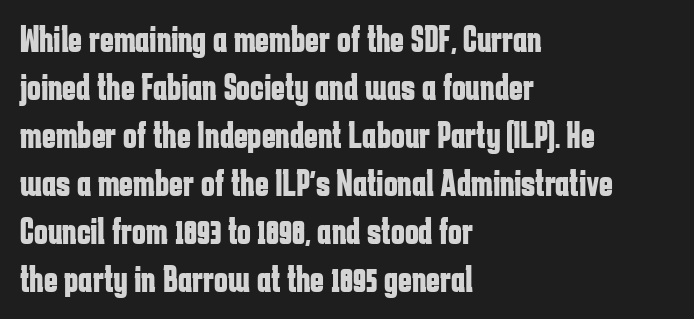
{"serif": "no", "italic": "no", "bold": "yes", "weight": "bold", "width": "condensed", "stroke_contrast": "low", "x_height": "medium", "monospaced": "no", "underline": "no", "align": "left", "line_spacing": "normal", "line_spacing_ratio": 1.3, "letter_spacing": "normal", "letter_spacing_em": 0.0, "glyph_px": 37}
